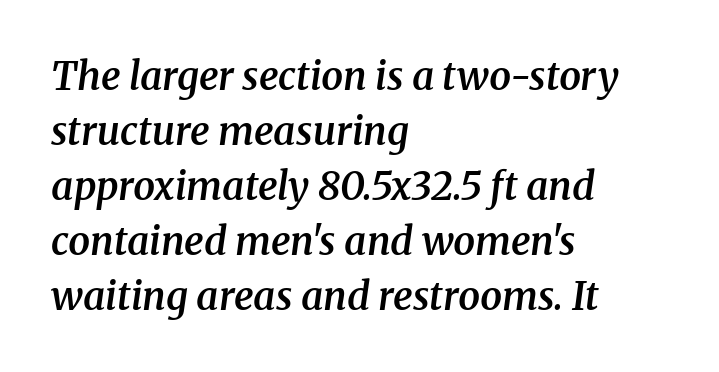
Q: Is the text bold? A: Semi-bold.
Q: Is the text italic (slanted)? A: Yes, it leans right by about 8 degrees.
Q: Is the typeface a serif or a sans-serif typeface? A: Serif.
Q: Is the text underlined? A: No.
Q: How is the paragraph aligned? A: Left-aligned.
Q: Is the spacing between letters normal or unusually wide? A: Normal.
Q: Is the spacing between lines tight, normal or loose? A: Normal.
Q: Width (condensed, normal, or wide)? A: Normal.
Q: Stroke contrast? A: Medium.
Q: x-height? A: Medium.
Q: Monospaced? A: No.
